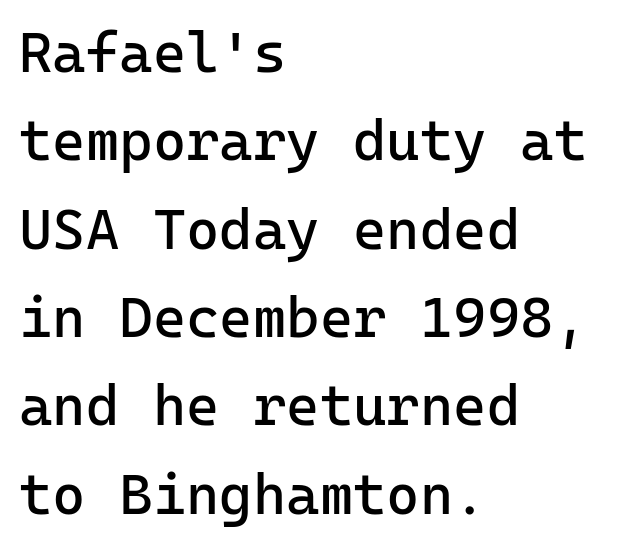
Q: Is the text bold? A: No.
Q: Is the text italic (slanted)? A: No, it is upright.
Q: Is the typeface a serif or a sans-serif typeface? A: Sans-serif.
Q: Is the text underlined? A: No.
Q: How is the paragraph aligned? A: Left-aligned.
Q: Is the spacing between letters normal or unusually wide? A: Normal.
Q: Is the spacing between lines tight, normal or loose? A: Normal.
Q: Width (condensed, normal, or wide)? A: Normal.
Q: Stroke contrast? A: Low.
Q: x-height? A: Medium.
Q: Monospaced? A: Yes.
